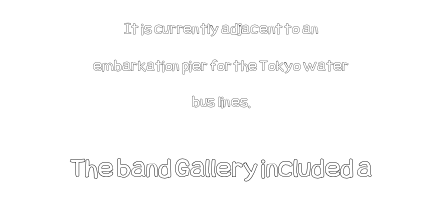
Quick note: interline space is abundant. Each word holds together tightly as a unit, with standard inter-letter gaps. The strip under each line holds only bare page. Every row of glyphs is offset so its center matches the block's center.
